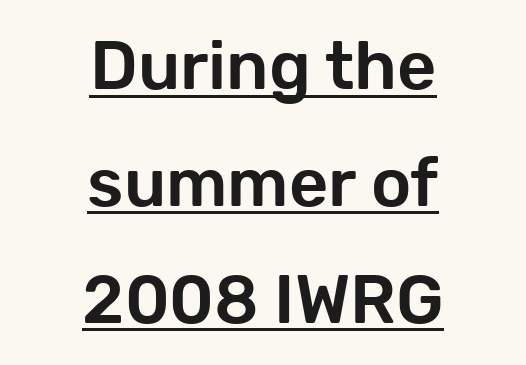
Is this a fixed-width face? No — the glyphs have proportional, varying widths. Characters follow at the spacing the type designer built in. You can tell it's not italic because the verticals are truly vertical. Somebody hit Ctrl+U on this one — the words are underlined. Casual observation: everything's sitting right in the middle.
